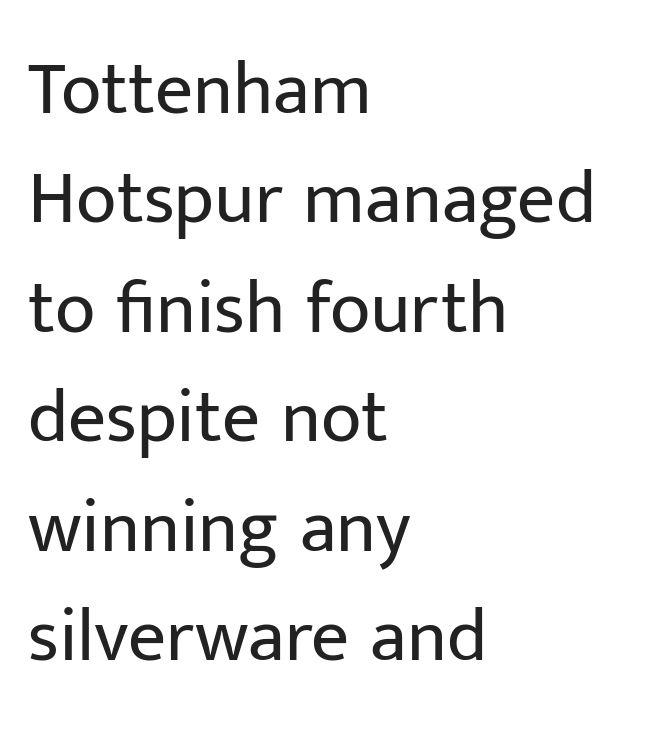
Q: Is the text bold? A: No.
Q: Is the text italic (slanted)? A: No, it is upright.
Q: Is the typeface a serif or a sans-serif typeface? A: Sans-serif.
Q: Is the text underlined? A: No.
Q: How is the paragraph aligned? A: Left-aligned.
Q: Is the spacing between letters normal or unusually wide? A: Normal.
Q: Is the spacing between lines tight, normal or loose? A: Normal.
Q: Width (condensed, normal, or wide)? A: Normal.
Q: Stroke contrast? A: Low.
Q: x-height? A: Medium.
Q: Monospaced? A: No.
